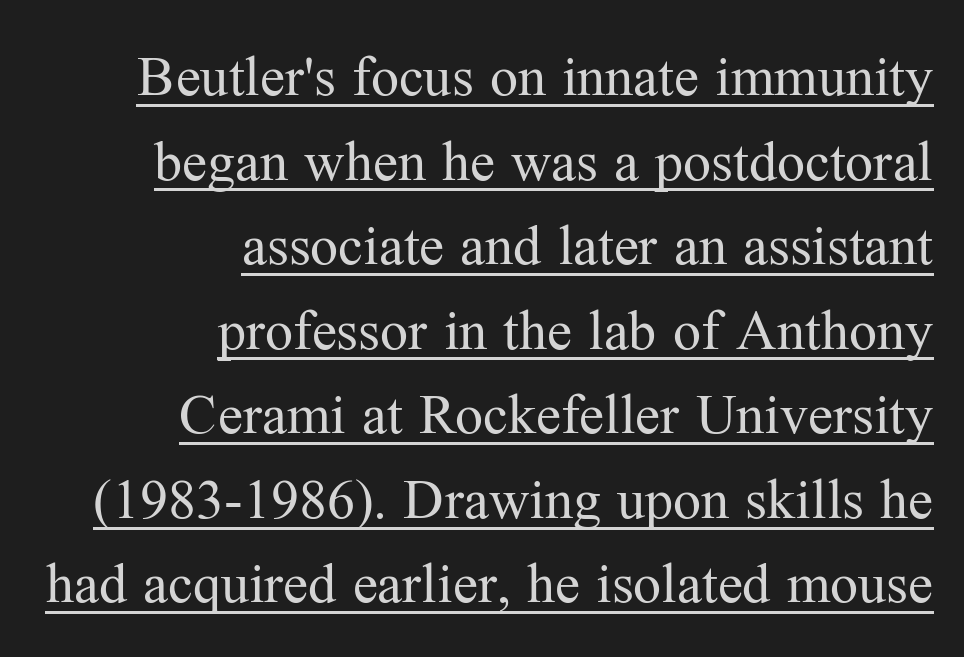
The image shows 56 px regular-weight serif type, upright; set right-aligned, normal line spacing (1.51x), normal letter spacing, underlined; medium stroke contrast and a medium x-height.
